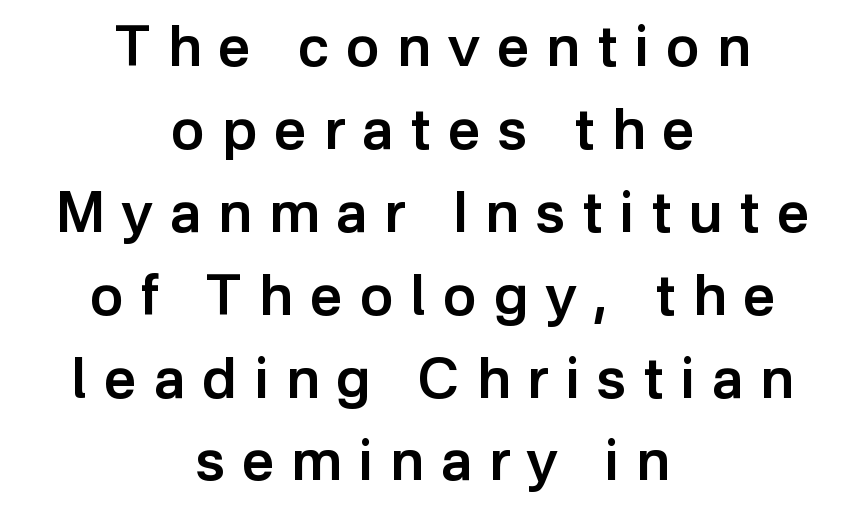
Regular leading. Stroke thickness is moderately raised; the sample reads as semibold. Italic: no, the glyphs are upright roman. The gaps between neighbouring characters are conspicuously large. Is the block centered? Yes — each line is placed symmetrically about the middle.
